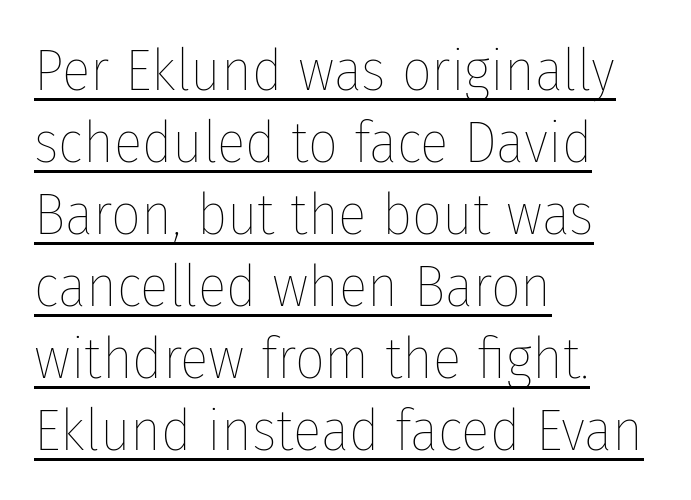
{"italic": "no", "bold": "no", "weight": "thin", "width": "condensed", "stroke_contrast": "low", "x_height": "medium", "monospaced": "no", "underline": "yes", "align": "left", "line_spacing_ratio": 1.22, "letter_spacing": "normal", "letter_spacing_em": 0.0, "glyph_px": 59}
